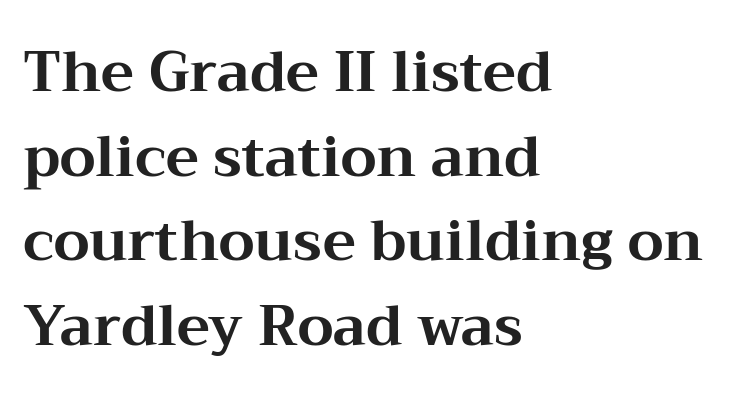
The image shows 56 px bold, wide serif type, upright; set left-aligned, normal line spacing (1.51x), normal letter spacing, not underlined; medium stroke contrast and a medium x-height.
